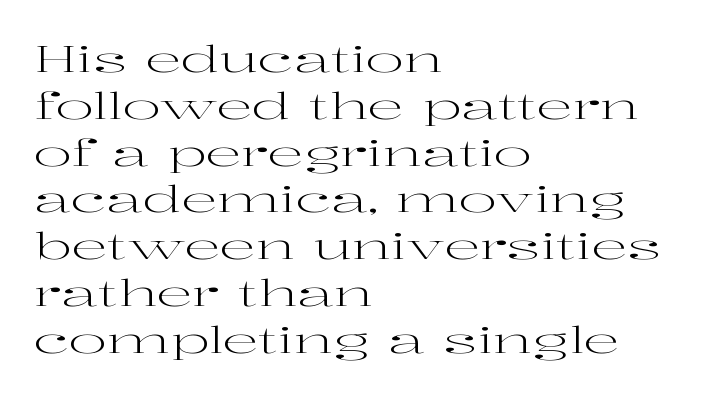
Q: Is the text bold? A: No.
Q: Is the text italic (slanted)? A: No, it is upright.
Q: Is the typeface a serif or a sans-serif typeface? A: Serif.
Q: Is the text underlined? A: No.
Q: How is the paragraph aligned? A: Left-aligned.
Q: Is the spacing between letters normal or unusually wide? A: Normal.
Q: Is the spacing between lines tight, normal or loose? A: Normal.
Q: Width (condensed, normal, or wide)? A: Wide.
Q: Stroke contrast? A: High.
Q: x-height? A: Medium.
Q: Monospaced? A: No.
